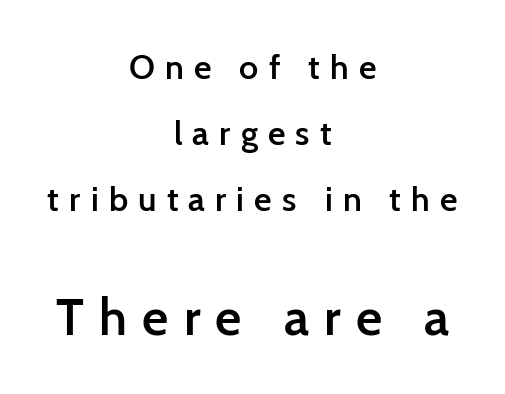
Examine the stroke ends and you'll find no serifs. The specimen reads as upright at a glance. Just letters on the line, the space beneath them empty. Spacing verdict: proportional, widths tailored to each character. Loosely led — the rows are spread out. Heft: intermediate — a semibold.
